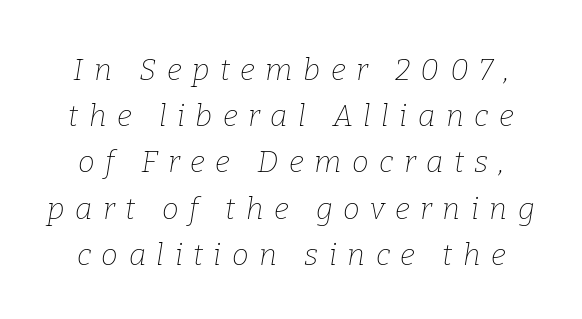
{"serif": "yes", "italic": "yes", "lean": "right", "slant_degrees": 9, "bold": "no", "weight": "thin", "width": "normal", "stroke_contrast": "low", "x_height": "medium", "monospaced": "no", "underline": "no", "line_spacing": "normal", "line_spacing_ratio": 1.54, "letter_spacing": "wide", "letter_spacing_em": 0.35, "glyph_px": 30}
